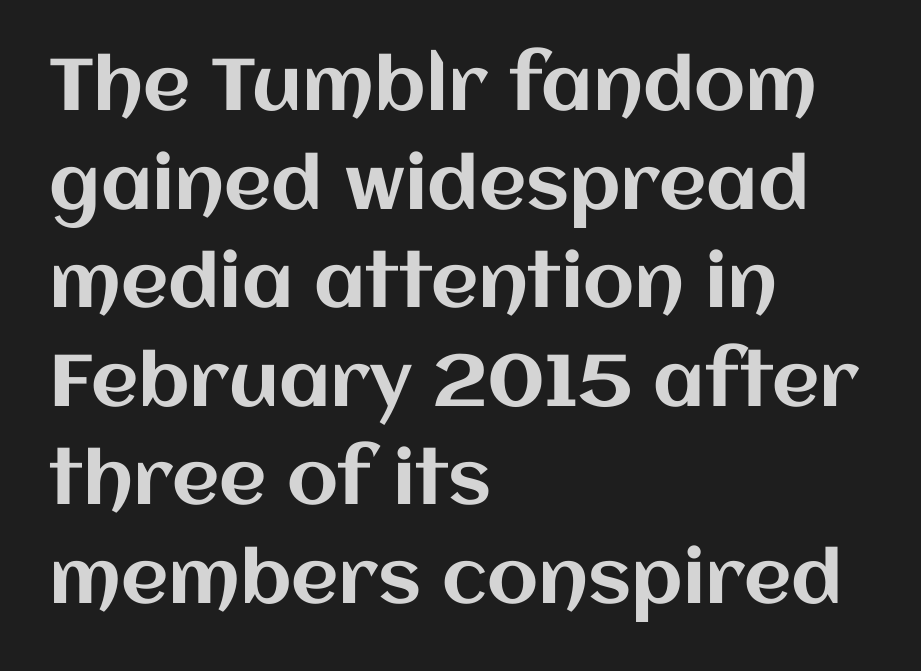
The image shows 73 px text type, upright; set left-aligned, normal line spacing (1.35x), normal letter spacing, not underlined; medium stroke contrast and a large x-height.
